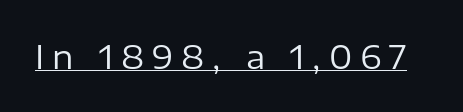
{"serif": "no", "italic": "no", "bold": "no", "weight": "regular", "width": "normal", "stroke_contrast": "low", "x_height": "medium", "monospaced": "no", "underline": "yes", "letter_spacing": "wide", "letter_spacing_em": 0.24, "glyph_px": 33}
